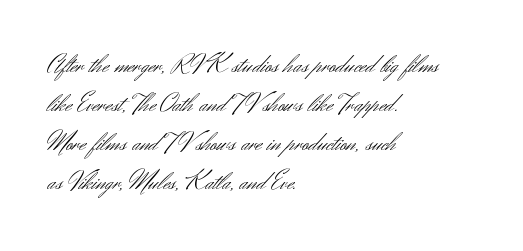
Q: Is the text bold? A: No.
Q: Is the text italic (slanted)? A: Yes.
Q: Is the text underlined? A: No.
Q: How is the paragraph aligned? A: Left-aligned.
Q: Is the spacing between letters normal or unusually wide? A: Normal.
Q: Is the spacing between lines tight, normal or loose? A: Normal.
